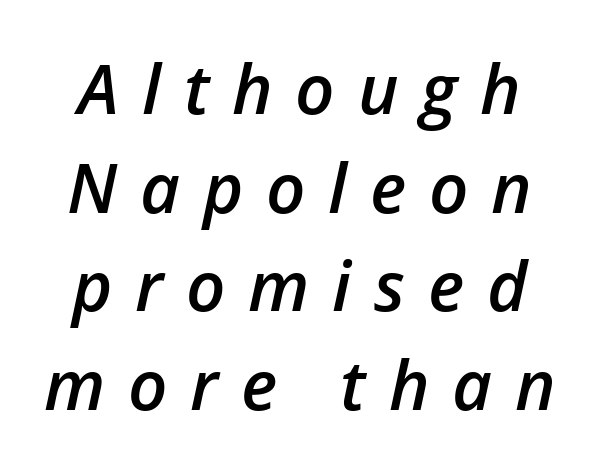
The image shows 69 px semibold type, italic (leaning right); set normal line spacing (1.43x), unusually wide letter spacing (+0.33 em), not underlined; low stroke contrast and a medium x-height.
